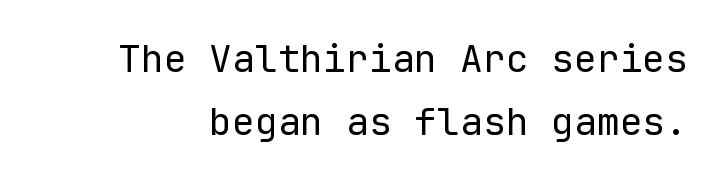
{"serif": "no", "italic": "no", "bold": "no", "weight": "regular", "width": "normal", "stroke_contrast": "low", "x_height": "medium", "monospaced": "yes", "underline": "no", "line_spacing": "normal", "line_spacing_ratio": 1.65, "letter_spacing": "normal", "letter_spacing_em": 0.0, "glyph_px": 38}
